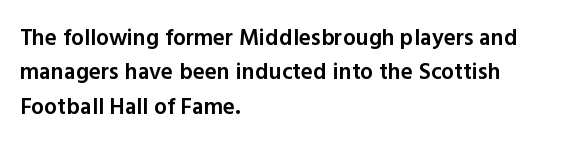
The image shows 23 px text type, upright; set left-aligned, normal line spacing (1.49x), normal letter spacing, not underlined.
